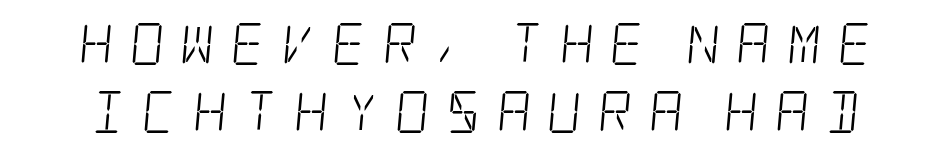
Between one letter and the next there's a generous, obvious gap. Interline gaps are of average width in this sample. Stroke terminals: seriffed. No heavy texture on the line: the type isn't bold.
